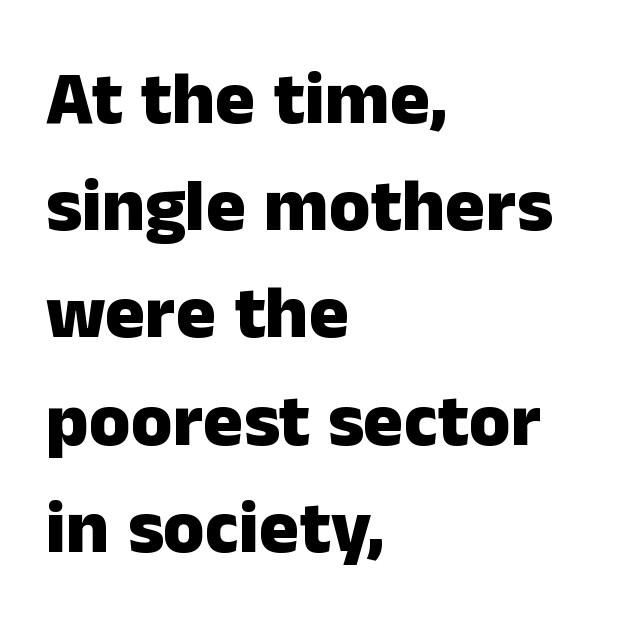
Q: Is the text bold? A: Yes.
Q: Is the text italic (slanted)? A: No, it is upright.
Q: Is the typeface a serif or a sans-serif typeface? A: Sans-serif.
Q: Is the text underlined? A: No.
Q: How is the paragraph aligned? A: Left-aligned.
Q: Is the spacing between letters normal or unusually wide? A: Normal.
Q: Is the spacing between lines tight, normal or loose? A: Normal.
Q: Width (condensed, normal, or wide)? A: Normal.
Q: Stroke contrast? A: Low.
Q: x-height? A: Medium.
Q: Monospaced? A: No.
